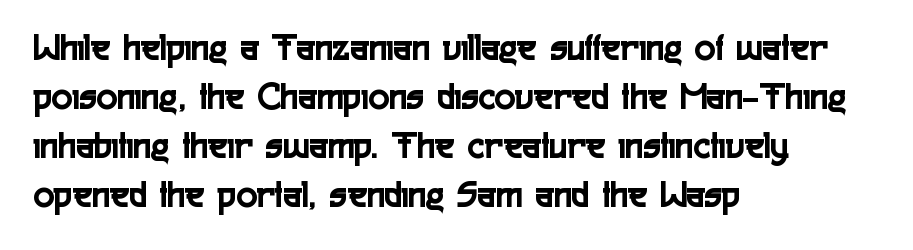
Is there much room between lines? A standard amount, neither cramped nor airy. Unlike italic type, these characters show no tilt at all. Letter spacing: default. Observe the absence of serifs on each vertical stroke in this sample. Teacher's note: observe the even left margin — that is flush-left alignment. The passage shown is typed in a proportional face where columns would drift.
